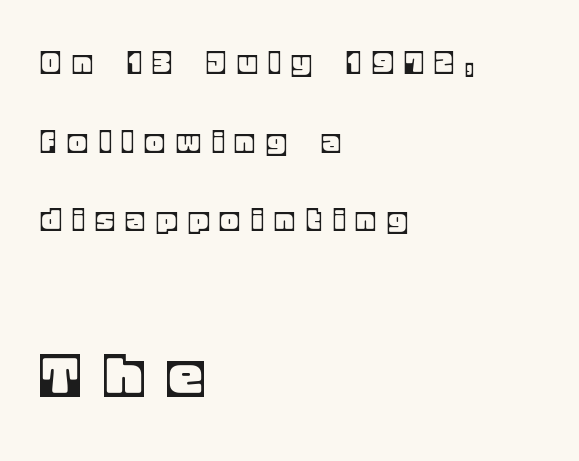
{"italic": "no", "width": "normal", "x_height": "large", "monospaced": "no", "underline": "no", "align": "left", "line_spacing": "loose", "line_spacing_ratio": 2.25, "letter_spacing": "wide", "letter_spacing_em": 0.38, "larger_block": "second", "size_ratio": 2.0, "glyph_px": 70}
